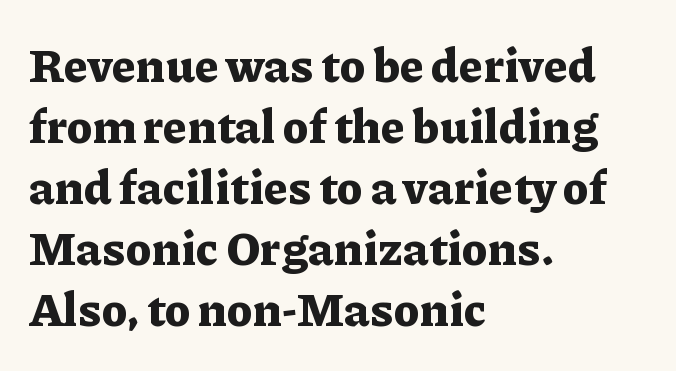
{"serif": "yes", "italic": "no", "bold": "yes", "weight": "bold", "width": "normal", "stroke_contrast": "low", "x_height": "medium", "monospaced": "no", "underline": "no", "align": "left", "line_spacing": "normal", "line_spacing_ratio": 1.3, "letter_spacing": "normal", "letter_spacing_em": 0.0, "glyph_px": 47}
